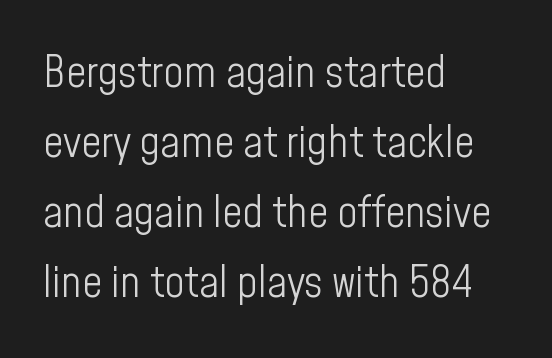
Q: Is the text bold? A: No.
Q: Is the text italic (slanted)? A: No, it is upright.
Q: Is the typeface a serif or a sans-serif typeface? A: Sans-serif.
Q: Is the text underlined? A: No.
Q: How is the paragraph aligned? A: Left-aligned.
Q: Is the spacing between letters normal or unusually wide? A: Normal.
Q: Is the spacing between lines tight, normal or loose? A: Normal.
Q: Width (condensed, normal, or wide)? A: Condensed.
Q: Stroke contrast? A: Low.
Q: x-height? A: Medium.
Q: Monospaced? A: No.
